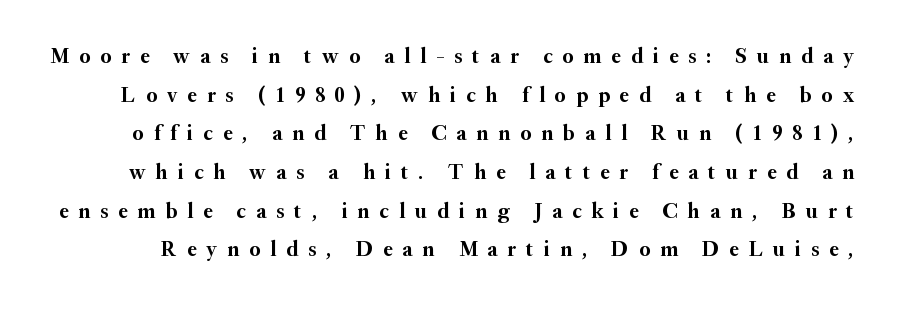
{"italic": "no", "bold": "yes", "underline": "no", "line_spacing_ratio": 1.84, "letter_spacing": "wide", "letter_spacing_em": 0.48, "glyph_px": 21}
